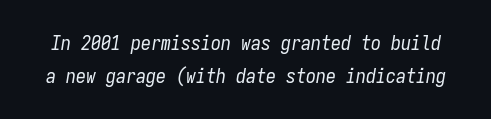
Q: Is the text bold? A: No.
Q: Is the text italic (slanted)? A: Yes, it leans right by about 9 degrees.
Q: Is the text underlined? A: No.
Q: Is the spacing between letters normal or unusually wide? A: Normal.
Q: Is the spacing between lines tight, normal or loose? A: Normal.
